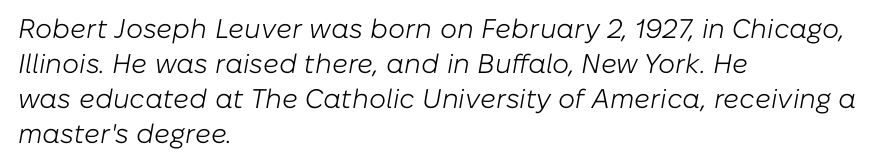
{"italic": "yes", "lean": "right", "slant_degrees": 10, "bold": "no", "underline": "no", "align": "left", "line_spacing": "normal", "line_spacing_ratio": 1.3, "letter_spacing": "normal", "letter_spacing_em": 0.0, "glyph_px": 27}
